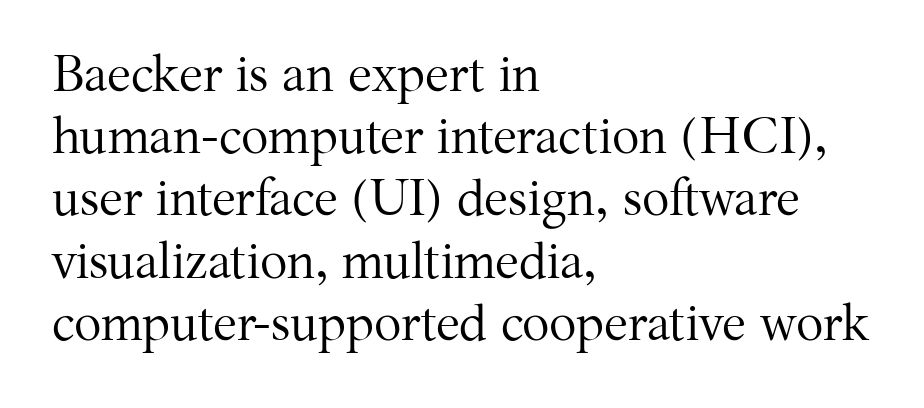
Q: Is the text bold? A: No.
Q: Is the text italic (slanted)? A: No, it is upright.
Q: Is the typeface a serif or a sans-serif typeface? A: Serif.
Q: Is the text underlined? A: No.
Q: How is the paragraph aligned? A: Left-aligned.
Q: Is the spacing between letters normal or unusually wide? A: Normal.
Q: Width (condensed, normal, or wide)? A: Normal.
Q: Stroke contrast? A: Medium.
Q: x-height? A: Medium.
Q: Monospaced? A: No.
